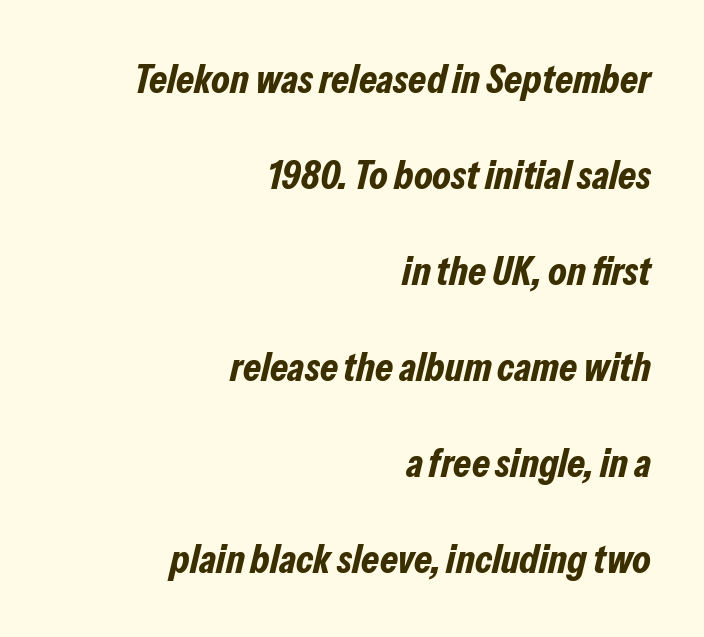
{"italic": "yes", "lean": "right", "slant_degrees": 13, "bold": "yes", "weight": "bold", "width": "condensed", "stroke_contrast": "low", "x_height": "medium", "monospaced": "no", "underline": "no", "align": "right", "line_spacing": "loose", "line_spacing_ratio": 2.34, "letter_spacing": "normal", "letter_spacing_em": 0.0, "glyph_px": 41}
